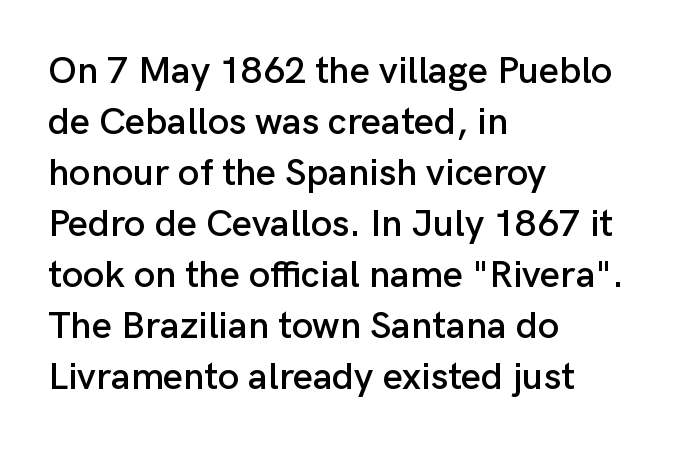
The image shows 38 px sans-serif type, upright; set left-aligned, normal line spacing (1.34x), normal letter spacing, not underlined; low stroke contrast and a medium x-height.
